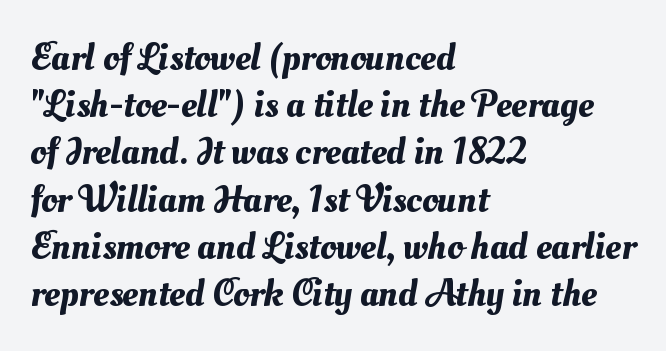
The image shows 39 px text type; set left-aligned, line spacing 1.21x, normal letter spacing, not underlined; medium stroke contrast and a small x-height.
